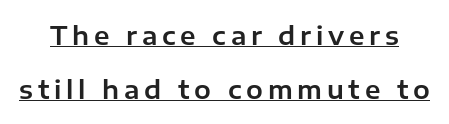
The image shows 25 px text type, upright; set loose line spacing (2.16x), underlined.
